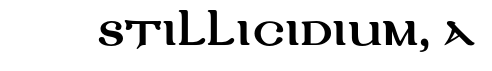
{"serif": "no", "italic": "no", "width": "wide", "stroke_contrast": "medium", "x_height": "large", "monospaced": "no", "underline": "no", "letter_spacing": "normal", "letter_spacing_em": 0.0, "glyph_px": 38}
